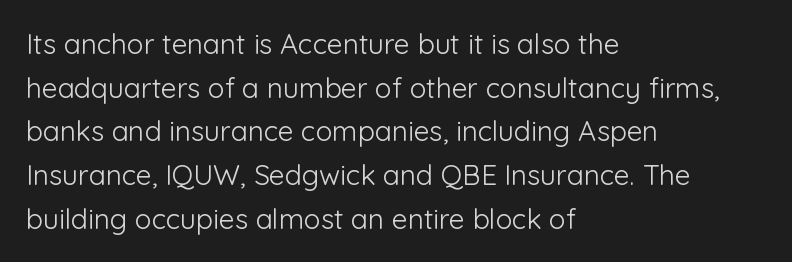
{"serif": "no", "italic": "no", "bold": "no", "weight": "light", "width": "normal", "stroke_contrast": "low", "x_height": "medium", "monospaced": "no", "underline": "no", "align": "left", "line_spacing": "normal", "line_spacing_ratio": 1.56, "letter_spacing": "normal", "letter_spacing_em": 0.0, "glyph_px": 28}
